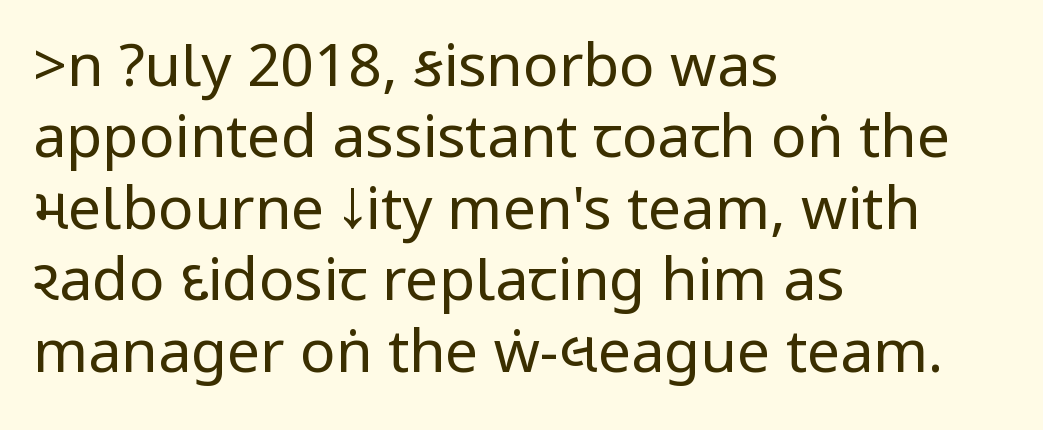
The image shows 59 px regular-weight, condensed sans-serif type, upright; set left-aligned, line spacing 1.21x, normal letter spacing, not underlined; low stroke contrast.
